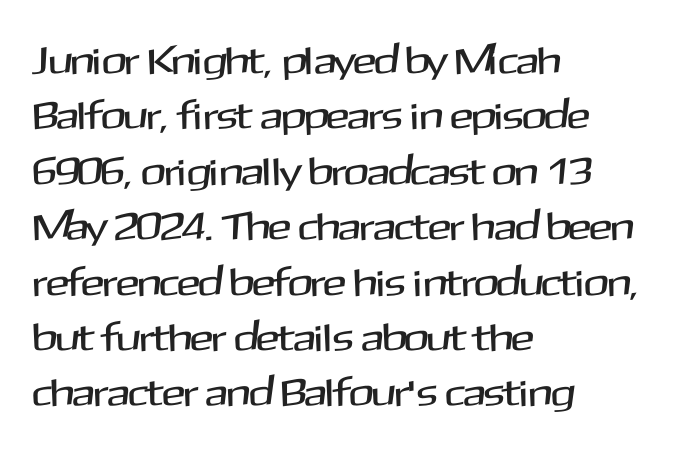
This sample keeps an unexceptional amount of space between lines. All the whitespace from short lines collects on the right. Has an underline been added? It has not. These lines keep a tight, regular rhythm from letter to letter. Ascenders rise straight up at ninety degrees. Serif or sans? Sans — the stroke terminals are bare.
